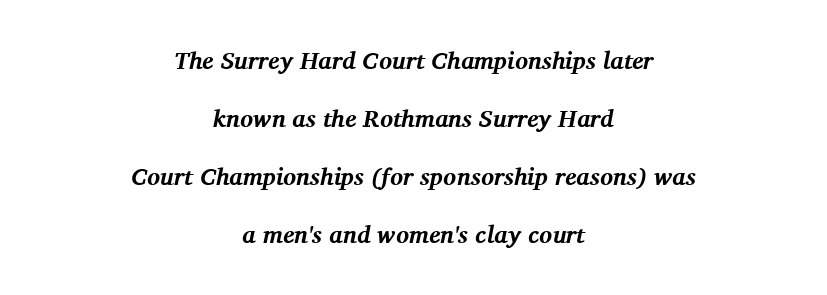
Which margin do the lines hug? Neither — every line sits in the middle. A dark, heavy texture on the line: the type is bold. Anything drawn beneath the words? Only blank space. You could call the tracking neutral — neither tight nor loose.
